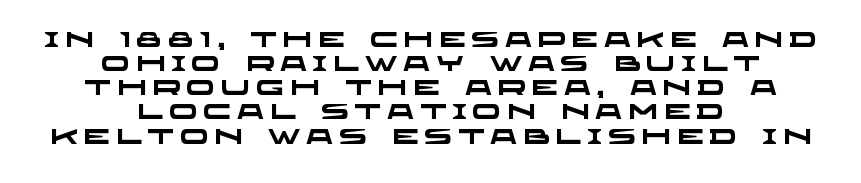
{"bold": "yes", "underline": "no", "align": "center", "line_spacing": "tight", "line_spacing_ratio": 1.15, "letter_spacing": "wide", "letter_spacing_em": 0.28, "glyph_px": 21}
